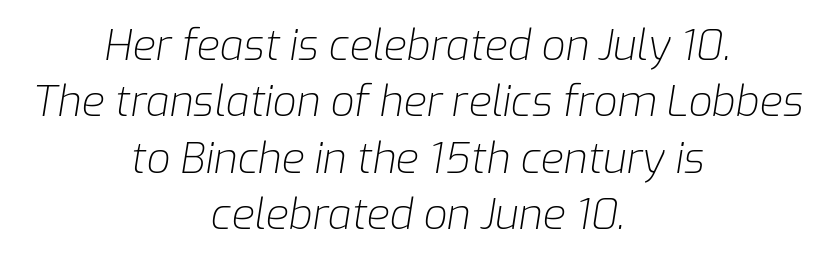
{"italic": "yes", "lean": "right", "slant_degrees": 9, "bold": "no", "weight": "light", "width": "normal", "stroke_contrast": "low", "x_height": "medium", "monospaced": "no", "underline": "no", "align": "center", "line_spacing": "normal", "line_spacing_ratio": 1.34, "letter_spacing": "normal", "letter_spacing_em": 0.0, "glyph_px": 42}
